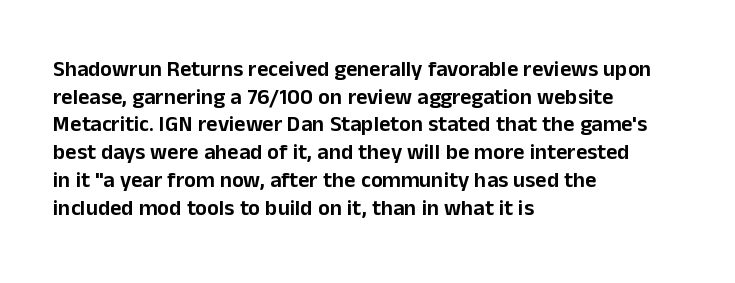
Q: Is the text italic (slanted)? A: No, it is upright.
Q: Is the text underlined? A: No.
Q: How is the paragraph aligned? A: Left-aligned.
Q: Is the spacing between letters normal or unusually wide? A: Normal.
Q: Is the spacing between lines tight, normal or loose? A: Normal.
